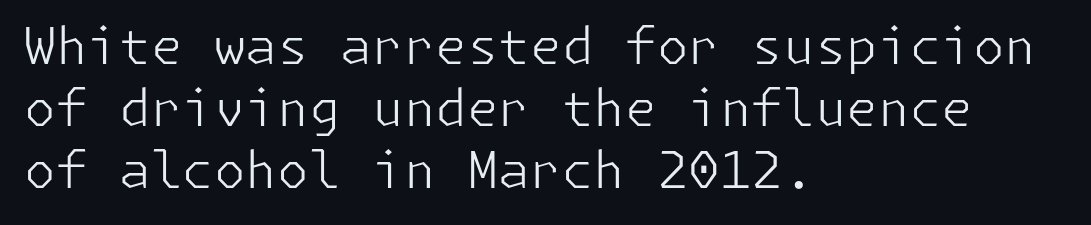
Q: Is the text bold? A: No.
Q: Is the text italic (slanted)? A: No, it is upright.
Q: Is the typeface a serif or a sans-serif typeface? A: Sans-serif.
Q: Is the text underlined? A: No.
Q: How is the paragraph aligned? A: Left-aligned.
Q: Is the spacing between letters normal or unusually wide? A: Normal.
Q: Width (condensed, normal, or wide)? A: Normal.
Q: Stroke contrast? A: Low.
Q: x-height? A: Medium.
